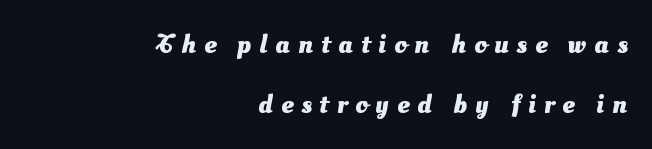
Q: Is the text bold? A: Yes.
Q: Is the text underlined? A: No.
Q: How is the paragraph aligned? A: Right-aligned.
Q: Is the spacing between letters normal or unusually wide? A: Unusually wide.
Q: Is the spacing between lines tight, normal or loose? A: Loose.
